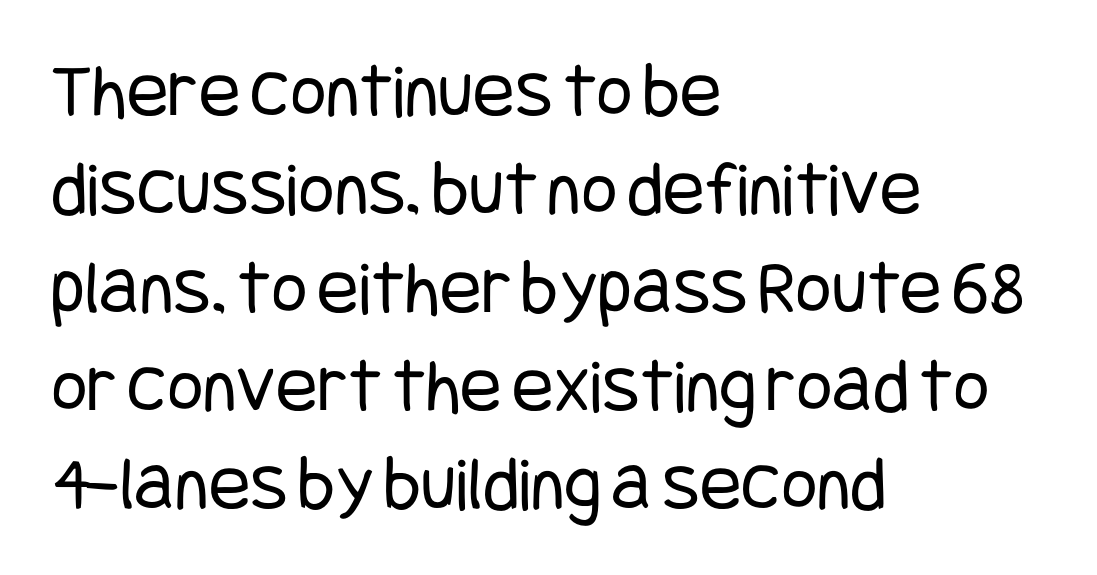
{"serif": "no", "italic": "no", "bold": "no", "weight": "regular", "width": "condensed", "stroke_contrast": "low", "x_height": "large", "underline": "no", "align": "left", "line_spacing": "normal", "line_spacing_ratio": 1.26, "letter_spacing": "normal", "letter_spacing_em": 0.0, "glyph_px": 78}
